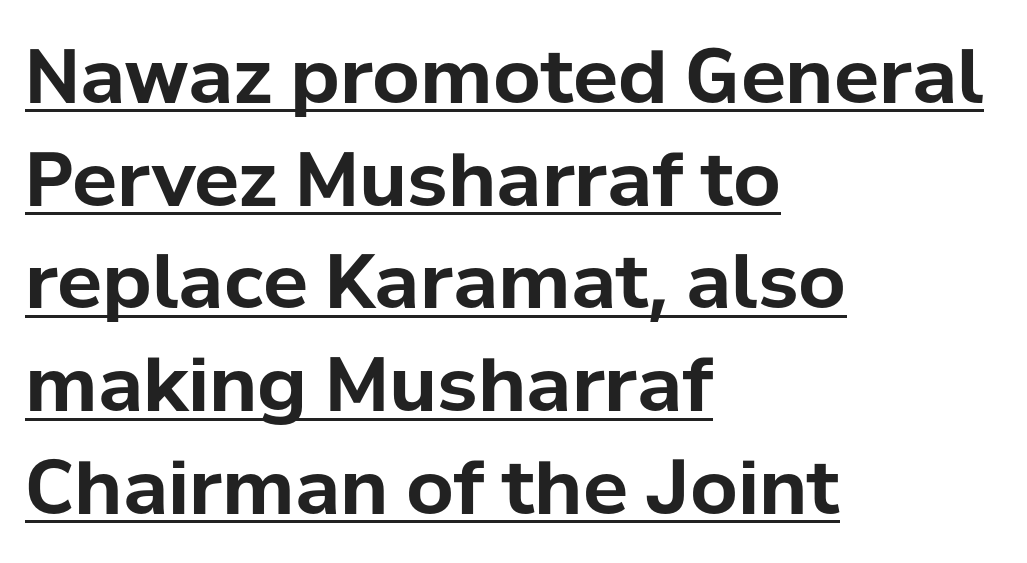
The image shows 75 px bold sans-serif type, upright; set left-aligned, normal line spacing (1.37x), normal letter spacing, underlined; low stroke contrast and a medium x-height.
